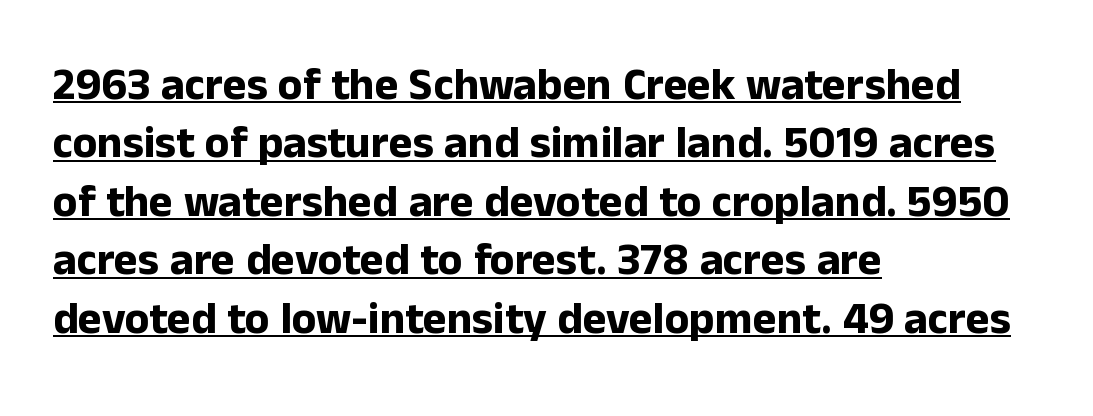
The lettering is marked with a stroke running underneath it. In CSS terms this would be text-align: left. These lines carry a lot of weight — the face is fully bold. Honestly, the letter spacing is just normal — you wouldn't notice it. The axis of the letterforms is exactly vertical.
